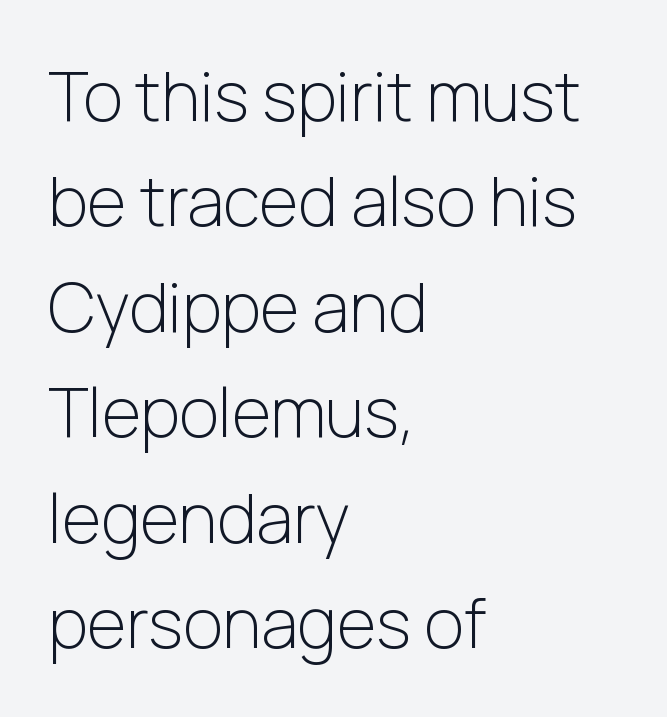
Q: Is the text bold? A: No.
Q: Is the text italic (slanted)? A: No, it is upright.
Q: Is the typeface a serif or a sans-serif typeface? A: Sans-serif.
Q: Is the text underlined? A: No.
Q: How is the paragraph aligned? A: Left-aligned.
Q: Is the spacing between letters normal or unusually wide? A: Normal.
Q: Is the spacing between lines tight, normal or loose? A: Normal.
Q: Width (condensed, normal, or wide)? A: Normal.
Q: Stroke contrast? A: Low.
Q: x-height? A: Medium.
Q: Monospaced? A: No.
